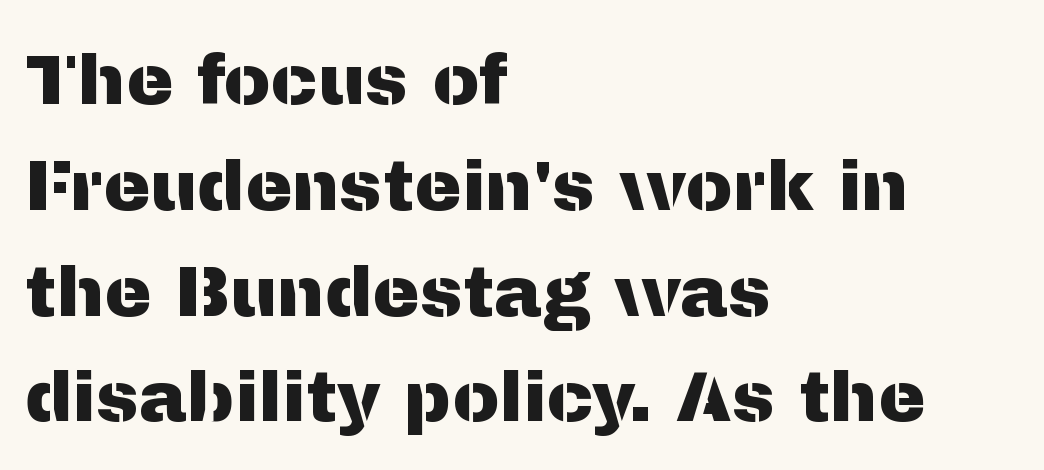
Each line starts at the same left margin while the right side varies. This is roman type, the default non-slanted kind. Proportional: the letters do not fall into vertical columns. Words appear dense and cohesive because spacing is normal.
